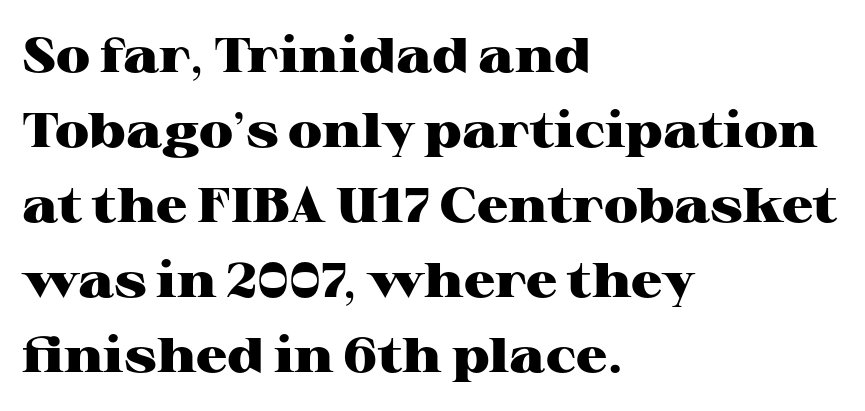
The image shows 49 px heavy, wide serif type, upright; set left-aligned, normal line spacing (1.53x), normal letter spacing, not underlined; high stroke contrast and a medium x-height.
